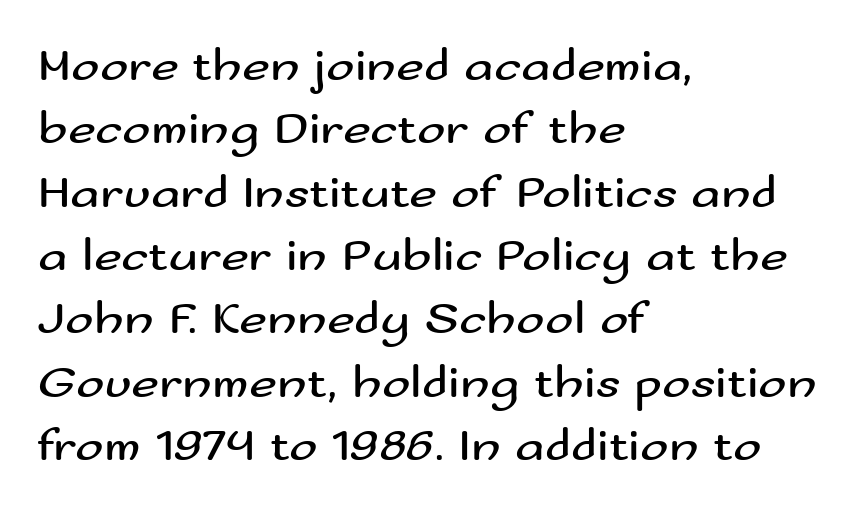
Q: Is the text bold? A: No.
Q: Is the text italic (slanted)? A: No, it is upright.
Q: Is the typeface a serif or a sans-serif typeface? A: Sans-serif.
Q: Is the text underlined? A: No.
Q: How is the paragraph aligned? A: Left-aligned.
Q: Is the spacing between letters normal or unusually wide? A: Normal.
Q: Is the spacing between lines tight, normal or loose? A: Normal.
Q: Width (condensed, normal, or wide)? A: Wide.
Q: Stroke contrast? A: Medium.
Q: x-height? A: Small.
Q: Monospaced? A: No.
